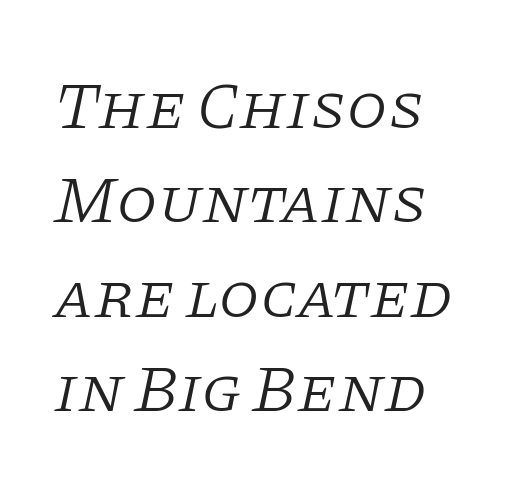
The image shows 66 px light serif type, italic (leaning right); set normal line spacing (1.43x), normal letter spacing, not underlined; low stroke contrast and a large x-height.
